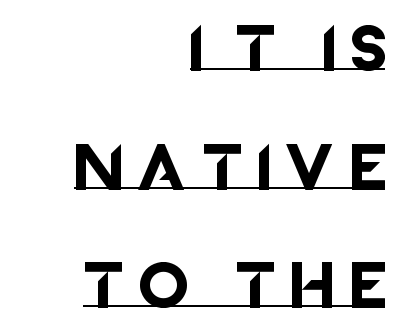
You can tell it's not italic because the verticals are truly vertical. The rendering uses natural spacing where letterforms have individual widths. The letters carry no serifs — their stems end cleanly without finishing strokes. Characters follow at a spacing far wider than the type designer built in. A baseline rule has been typeset under these characters.
